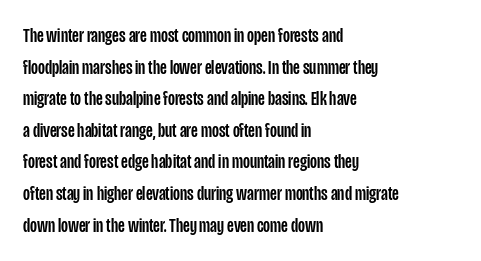
Q: Is the text italic (slanted)? A: No, it is upright.
Q: Is the text underlined? A: No.
Q: How is the paragraph aligned? A: Left-aligned.
Q: Is the spacing between letters normal or unusually wide? A: Normal.
Q: Is the spacing between lines tight, normal or loose? A: Normal.
